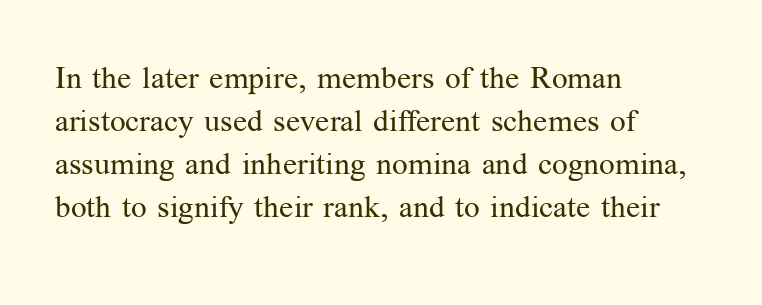
The image shows 31 px regular-weight serif type, upright; set left-aligned, normal line spacing (1.39x), normal letter spacing, not underlined; medium stroke contrast and a medium x-height.
